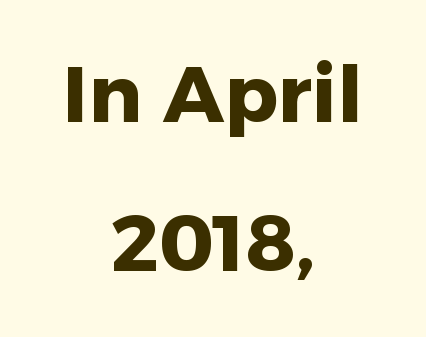
The image shows 79 px heavy sans-serif type, upright; set centered, line spacing 1.89x, normal letter spacing, not underlined; low stroke contrast and a medium x-height.
